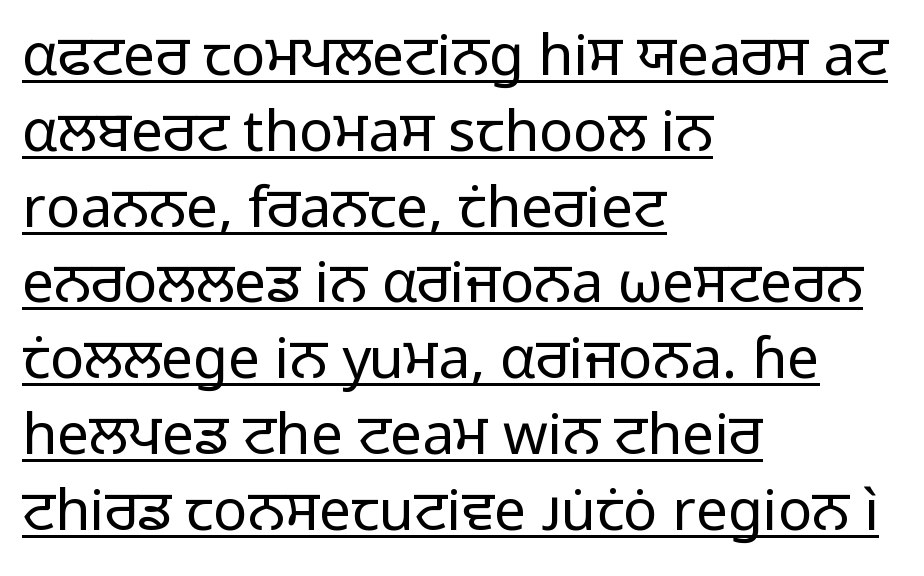
Q: Is the text bold? A: No.
Q: Is the text italic (slanted)? A: No, it is upright.
Q: Is the typeface a serif or a sans-serif typeface? A: Sans-serif.
Q: Is the text underlined? A: Yes.
Q: How is the paragraph aligned? A: Left-aligned.
Q: Is the spacing between letters normal or unusually wide? A: Normal.
Q: Is the spacing between lines tight, normal or loose? A: Normal.
Q: Width (condensed, normal, or wide)? A: Normal.
Q: Stroke contrast? A: Low.
Q: x-height? A: Medium.
Q: Monospaced? A: No.
